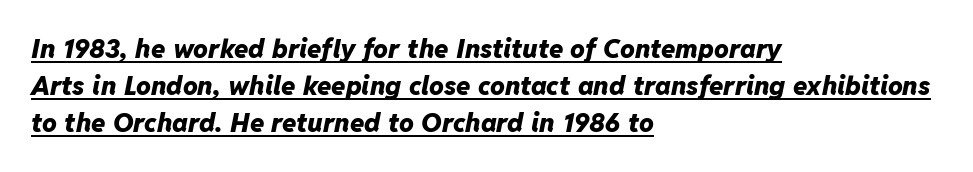
The image shows 26 px bold type, italic (leaning right); set left-aligned, normal line spacing (1.43x), normal letter spacing, underlined.
